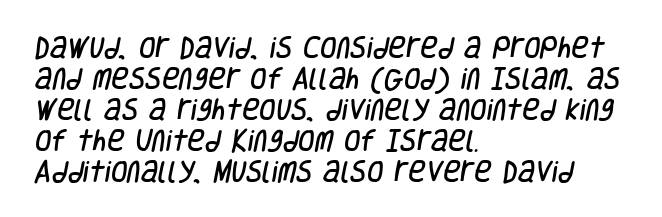
{"underline": "no", "align": "left", "line_spacing": "normal", "line_spacing_ratio": 1.29, "letter_spacing": "normal", "letter_spacing_em": 0.0, "glyph_px": 24}
